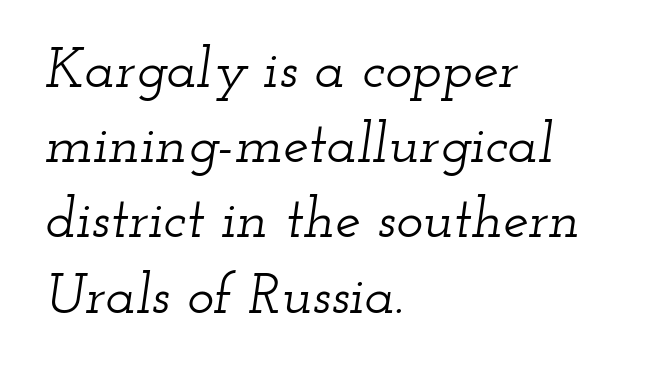
{"serif": "yes", "italic": "yes", "lean": "right", "slant_degrees": 12, "width": "wide", "stroke_contrast": "low", "x_height": "small", "monospaced": "no", "underline": "no", "align": "left", "line_spacing": "normal", "line_spacing_ratio": 1.32, "letter_spacing": "normal", "letter_spacing_em": 0.0, "glyph_px": 57}
